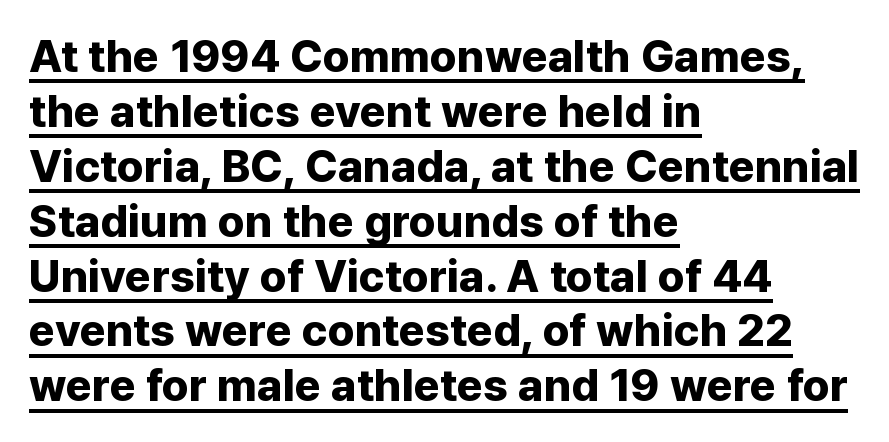
{"serif": "no", "italic": "no", "bold": "yes", "weight": "bold", "width": "normal", "stroke_contrast": "low", "x_height": "medium", "monospaced": "no", "underline": "yes", "align": "left", "line_spacing_ratio": 1.22, "letter_spacing": "normal", "letter_spacing_em": 0.0, "glyph_px": 45}
